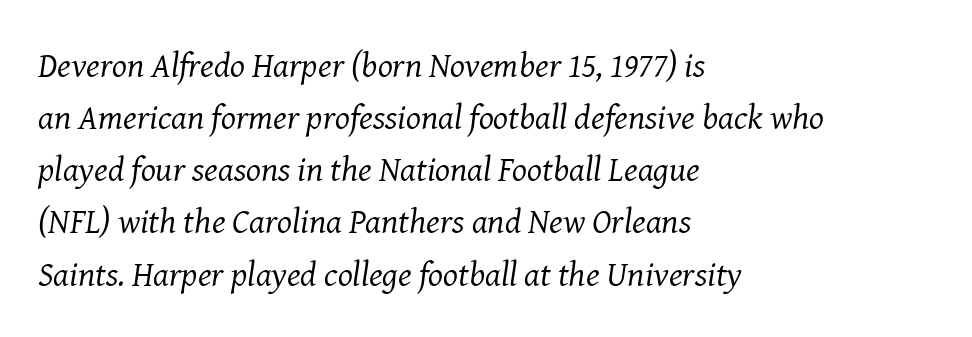
The image shows 35 px regular-weight serif type, italic (leaning right); set left-aligned, normal line spacing (1.49x), normal letter spacing, not underlined; medium stroke contrast and a medium x-height.
